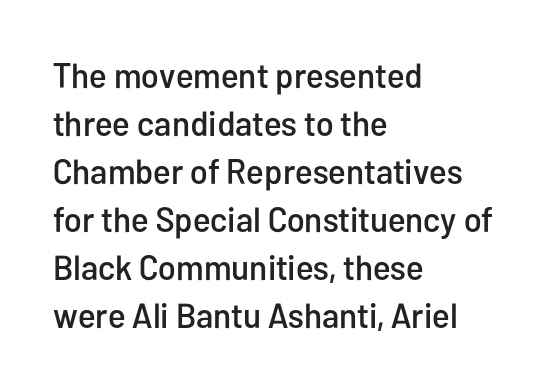
{"serif": "no", "italic": "no", "width": "condensed", "stroke_contrast": "low", "x_height": "medium", "monospaced": "no", "underline": "no", "align": "left", "line_spacing": "normal", "line_spacing_ratio": 1.37, "letter_spacing": "normal", "letter_spacing_em": 0.0, "glyph_px": 35}
